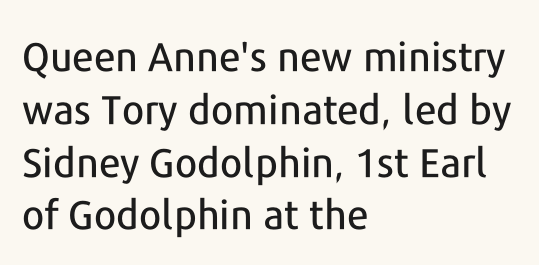
Evenly set lines give the paragraph a standard silhouette. Just letters on the line, the space beneath them empty. Serif or sans? Sans — the stroke terminals are bare. Students, note that the glyphs here touch the page at normal intervals.
